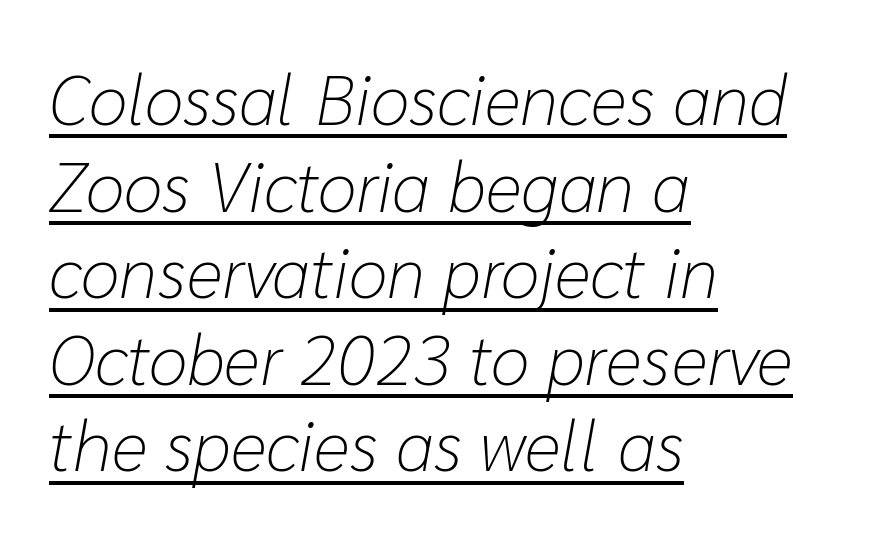
The face used here appears with an underline applied. The lines are quadded left. The face used here is proportionally spaced, like ordinary book or web type. Is the type slanted? Yes — the strokes lean at a clear angle. No extra ink here — the face is not bold.
